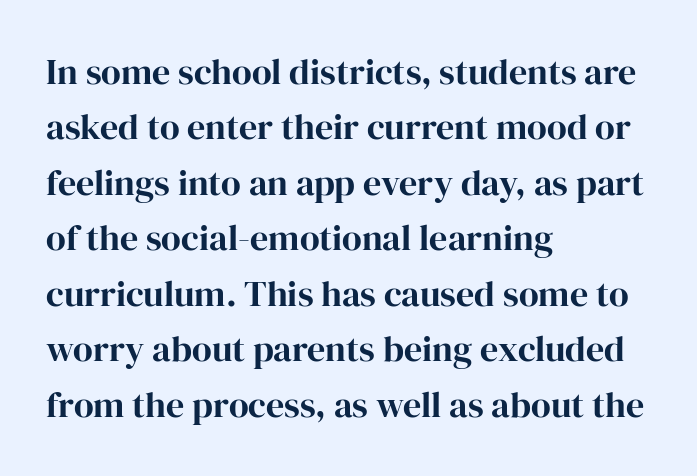
{"serif": "yes", "italic": "no", "width": "normal", "stroke_contrast": "high", "x_height": "medium", "monospaced": "no", "underline": "no", "align": "left", "line_spacing": "normal", "line_spacing_ratio": 1.54, "letter_spacing": "normal", "letter_spacing_em": 0.0, "glyph_px": 36}
